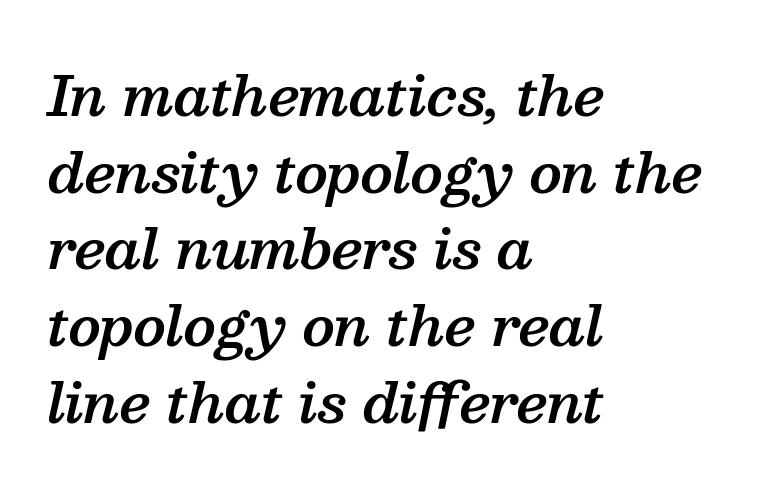
{"serif": "yes", "italic": "yes", "lean": "right", "slant_degrees": 13, "bold": "semi", "weight": "semibold", "width": "normal", "stroke_contrast": "medium", "x_height": "medium", "monospaced": "no", "underline": "no", "align": "left", "line_spacing": "normal", "line_spacing_ratio": 1.42, "letter_spacing": "normal", "letter_spacing_em": 0.0, "glyph_px": 54}
